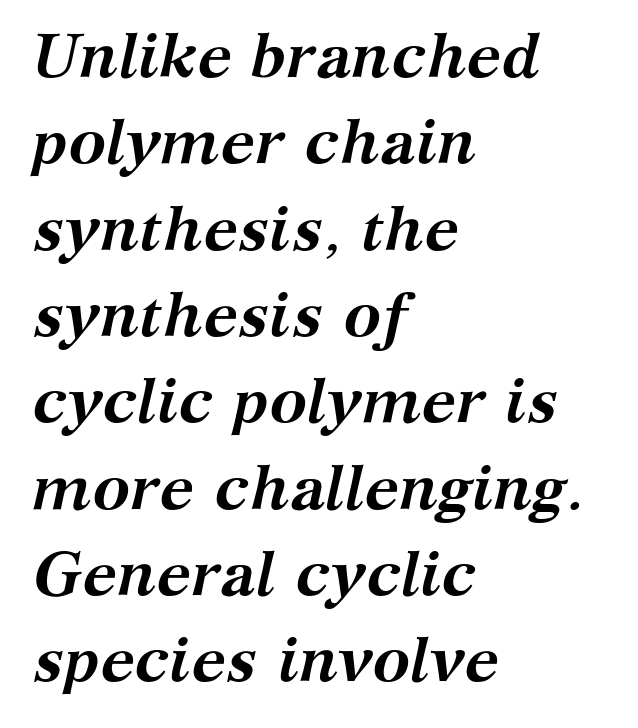
{"serif": "yes", "italic": "yes", "lean": "right", "slant_degrees": 12, "bold": "yes", "weight": "semibold", "width": "normal", "stroke_contrast": "medium", "x_height": "medium", "monospaced": "no", "underline": "no", "align": "left", "line_spacing": "normal", "line_spacing_ratio": 1.37, "letter_spacing": "normal", "letter_spacing_em": 0.0, "glyph_px": 63}
